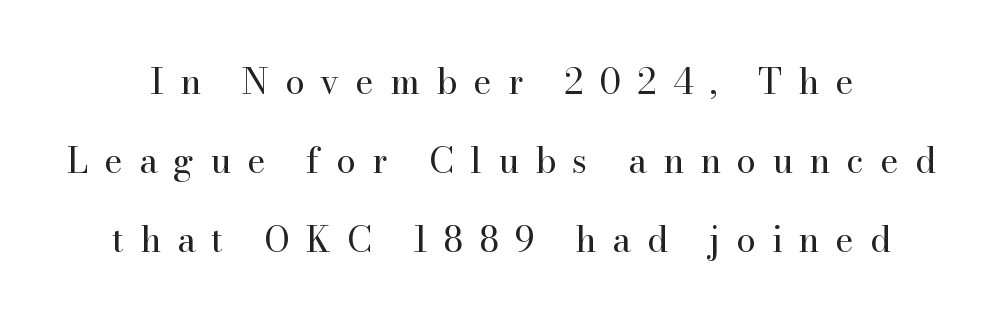
This sample trades compactness for vertical openness between lines. The rendering inserts visible extra space after every character. A typesetter would call this proportional, since set widths differ per character. Underline: absent. A typesetter would mark this as roman, not italic. Yep, those are serifs on the letters.
